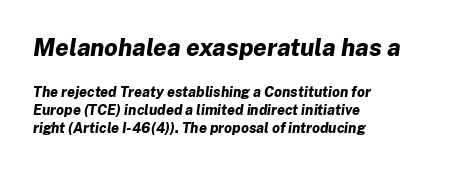
{"italic": "yes", "lean": "right", "slant_degrees": 8, "bold": "yes", "underline": "no", "align": "left", "line_spacing": "normal", "line_spacing_ratio": 1.28, "letter_spacing": "normal", "letter_spacing_em": 0.0, "larger_block": "first", "size_ratio": 1.71, "glyph_px": 24}
